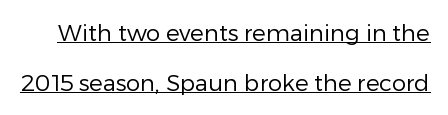
The image shows 23 px text type, upright; set loose line spacing (2.17x), normal letter spacing, underlined.
